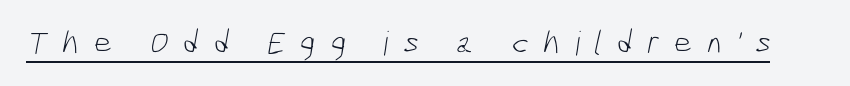
Q: Is the text bold? A: No.
Q: Is the typeface a serif or a sans-serif typeface? A: Sans-serif.
Q: Is the text underlined? A: Yes.
Q: Is the spacing between letters normal or unusually wide? A: Unusually wide.
Q: Width (condensed, normal, or wide)? A: Condensed.
Q: Stroke contrast? A: Low.
Q: x-height? A: Medium.
Q: Monospaced? A: No.
